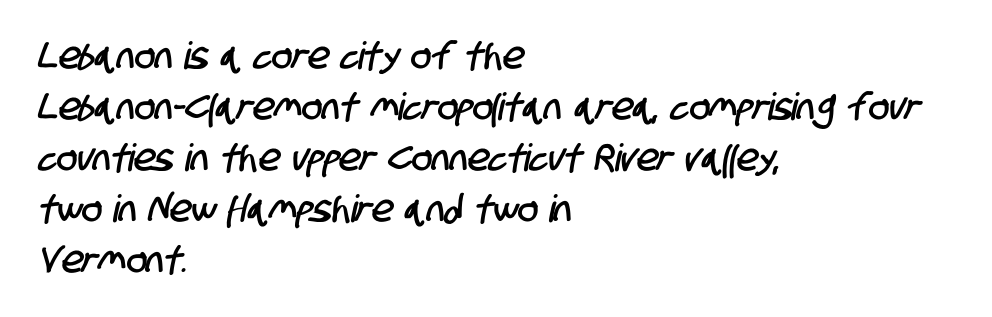
This sample has the flowing, uneven cadence of proportional lettering. To sum up the face: it is a sans, with no serifs. Spacing between characters is what you'd get straight out of the box. The paragraph has a hard left edge and a soft right edge.
